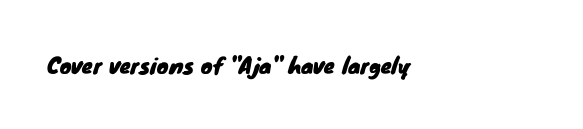
Each word holds together tightly as a unit, with standard inter-letter gaps. Beneath every word, the page is bare. These lines stack with their left ends in a neat column.
